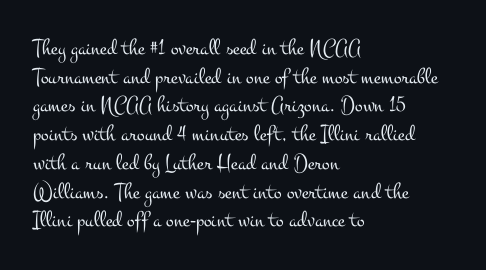
The lines sit at an ordinary, default distance from one another. The text block is weighted toward the left margin, trailing off unevenly rightward. Tracking value appears to be zero — textbook default spacing. Has an underline been added? It has not. Stroke mass is kept to a normal reading level or below.
